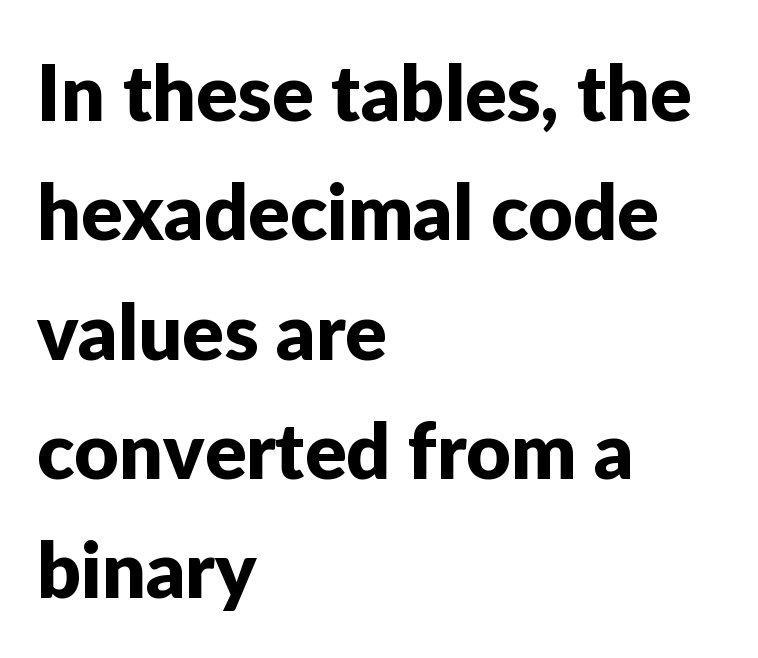
The image shows 77 px sans-serif type, upright; set left-aligned, normal line spacing (1.55x), normal letter spacing, not underlined; low stroke contrast and a medium x-height.
